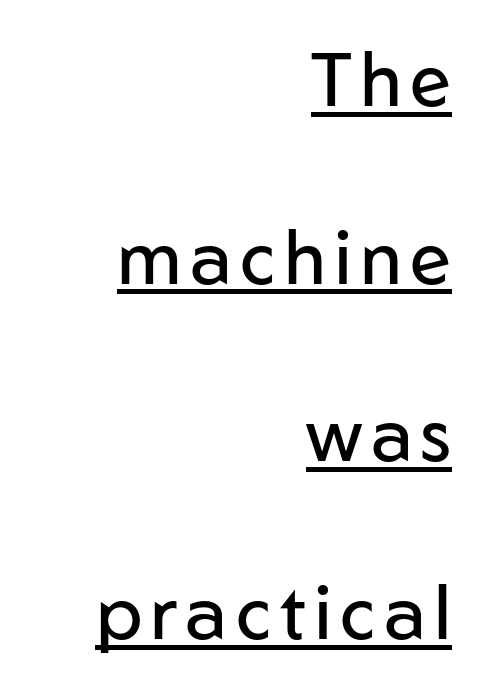
Q: Is the text bold? A: No.
Q: Is the text italic (slanted)? A: No, it is upright.
Q: Is the typeface a serif or a sans-serif typeface? A: Sans-serif.
Q: Is the text underlined? A: Yes.
Q: How is the paragraph aligned? A: Right-aligned.
Q: Is the spacing between lines tight, normal or loose? A: Loose.
Q: Width (condensed, normal, or wide)? A: Normal.
Q: Stroke contrast? A: Low.
Q: x-height? A: Medium.
Q: Monospaced? A: No.
